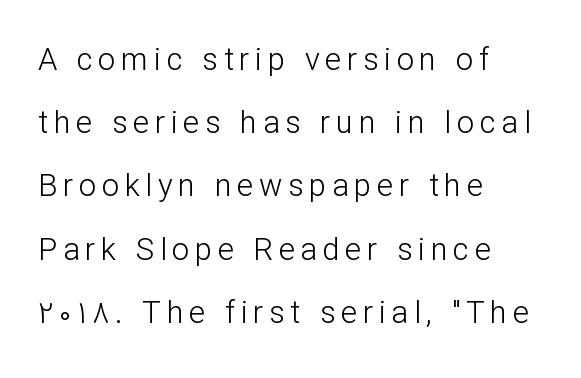
The image shows 31 px light sans-serif type, upright; set left-aligned, loose line spacing (2.04x), not underlined; low stroke contrast and a medium x-height.
